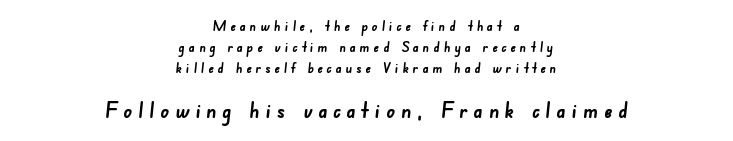
Look at the tracking — it's clearly loosened, letters drifting apart. Reading down the block, each line starts at a different indent, mirrored at its end. Summary of weight: heavy, a full bold. Students, observe: this is what conventionally led text looks like. Size hierarchy here favors the trailing block over the leading one. Letters rest on an invisible, unmarked baseline.
